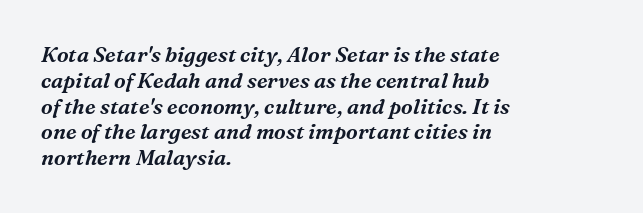
Q: Is the text italic (slanted)? A: Yes, it leans right by about 16 degrees.
Q: Is the text underlined? A: No.
Q: How is the paragraph aligned? A: Left-aligned.
Q: Is the spacing between letters normal or unusually wide? A: Normal.
